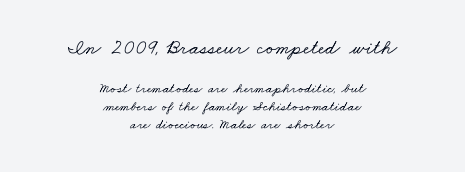
The image shows 21 px text type; set centered, normal line spacing (1.26x), normal letter spacing, not underlined; the first (top) block is 1.5x larger.
